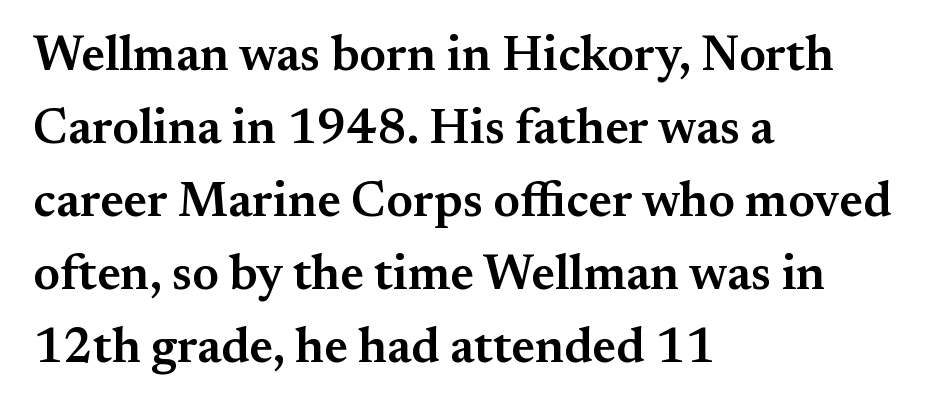
{"serif": "yes", "italic": "no", "bold": "semi", "weight": "semibold", "width": "normal", "stroke_contrast": "medium", "x_height": "small", "monospaced": "no", "underline": "no", "align": "left", "line_spacing": "normal", "line_spacing_ratio": 1.49, "letter_spacing": "normal", "letter_spacing_em": 0.0, "glyph_px": 49}
